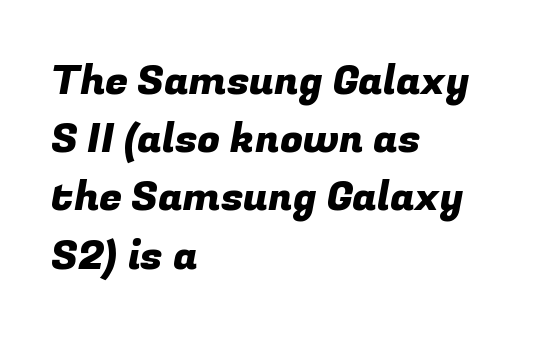
The image shows 41 px sans-serif type; set left-aligned, normal line spacing (1.42x), normal letter spacing, not underlined; low stroke contrast and a medium x-height.
